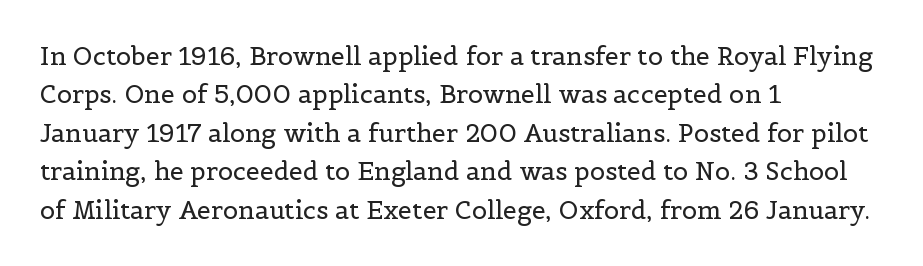
The image shows 25 px text type, upright; set left-aligned, normal line spacing (1.54x), normal letter spacing, not underlined.
